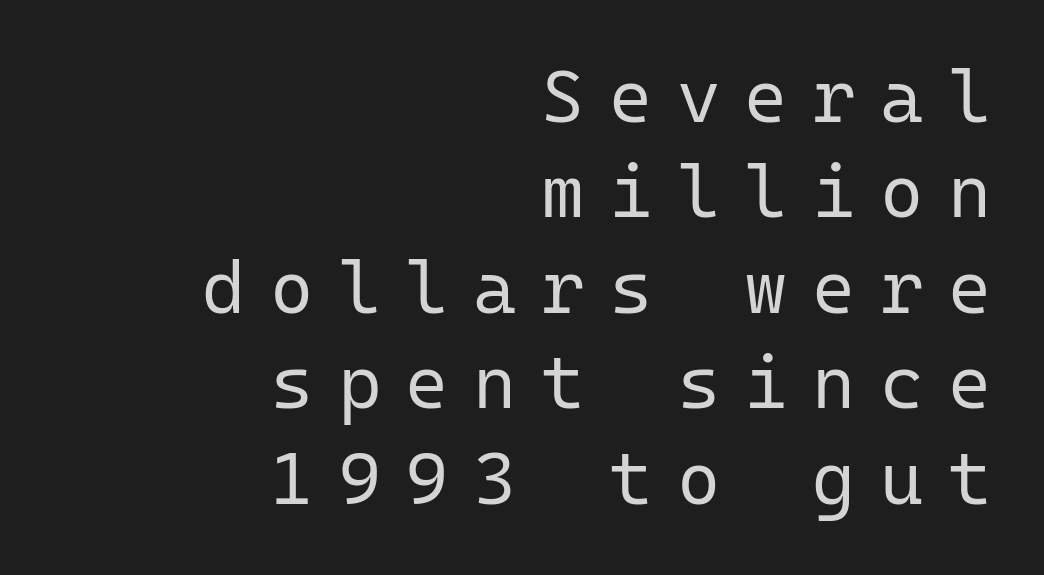
This block has exactly the height ordinary leading produces. The line texture is sparse and dotted thanks to wide tracking. Reading down the block, your eye finds every line finishing at a fixed right position. Compared with a typical body face, this is equally light or lighter still.
